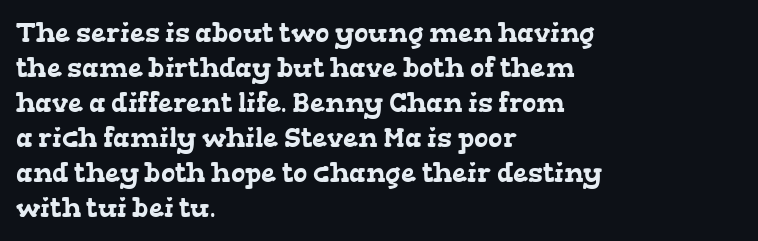
The ragged edge is on the right, which tells us the setting is flush left. Caption: standard tracking, unaltered. Each row of text sits above clean, open space. The passage shown stacks its lines at a standard gap.
